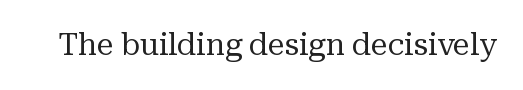
A bare baseline throughout the passage. These lines are composed in type with serifs. It's the straight-up-and-down kind of type. The letters advance in unequal steps, a hallmark of proportional type. Between one letter and the next there's only the usual sliver of space.
